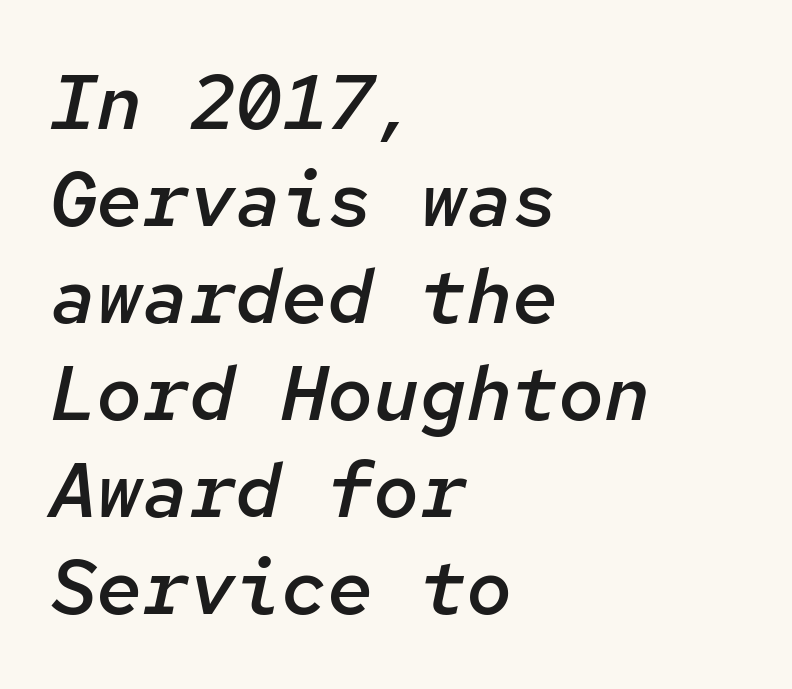
Q: Is the text bold? A: Semi-bold.
Q: Is the text italic (slanted)? A: Yes, it leans right by about 12 degrees.
Q: Is the text underlined? A: No.
Q: How is the paragraph aligned? A: Left-aligned.
Q: Is the spacing between letters normal or unusually wide? A: Normal.
Q: Is the spacing between lines tight, normal or loose? A: Normal.
Q: Width (condensed, normal, or wide)? A: Normal.
Q: Stroke contrast? A: Low.
Q: x-height? A: Medium.
Q: Monospaced? A: Yes.
